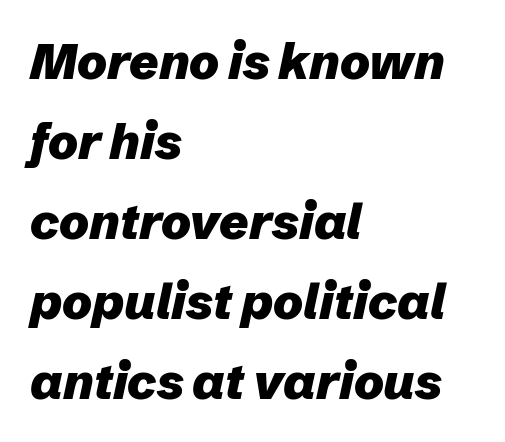
Q: Is the text bold? A: Yes.
Q: Is the text italic (slanted)? A: Yes, it leans right by about 12 degrees.
Q: Is the text underlined? A: No.
Q: How is the paragraph aligned? A: Left-aligned.
Q: Is the spacing between letters normal or unusually wide? A: Normal.
Q: Is the spacing between lines tight, normal or loose? A: Normal.
Q: Width (condensed, normal, or wide)? A: Normal.
Q: Stroke contrast? A: Low.
Q: x-height? A: Medium.
Q: Monospaced? A: No.
